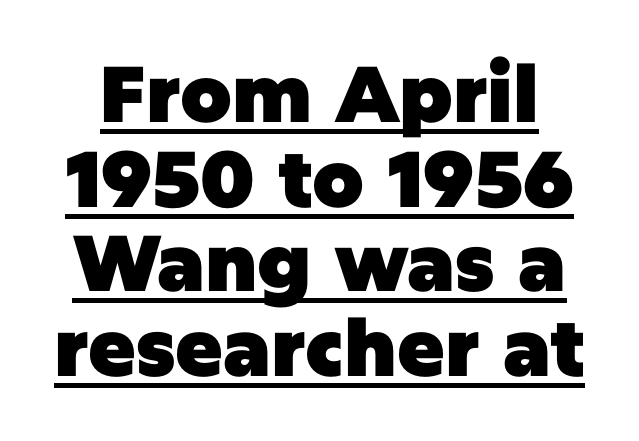
Q: Is the text bold? A: Yes.
Q: Is the text italic (slanted)? A: No, it is upright.
Q: Is the typeface a serif or a sans-serif typeface? A: Sans-serif.
Q: Is the text underlined? A: Yes.
Q: Is the spacing between letters normal or unusually wide? A: Normal.
Q: Is the spacing between lines tight, normal or loose? A: Tight.
Q: Width (condensed, normal, or wide)? A: Normal.
Q: Stroke contrast? A: Low.
Q: x-height? A: Large.
Q: Monospaced? A: No.
